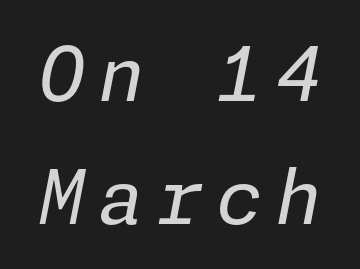
{"italic": "yes", "lean": "right", "slant_degrees": 11, "bold": "no", "weight": "regular", "width": "normal", "stroke_contrast": "low", "x_height": "medium", "underline": "no", "line_spacing": "normal", "line_spacing_ratio": 1.64, "glyph_px": 75}
